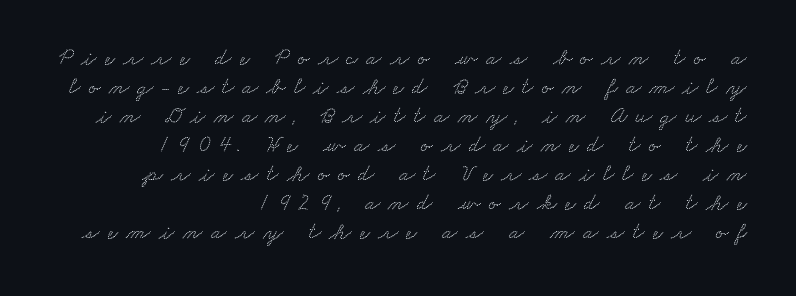
Inter-character spacing is expanded well beyond the font's built-in metrics. Which margin do the lines hug? The right one — the left edge is uneven. Words float on clear page, feet unadorned. The vertical gap from one line to the next is medium.
